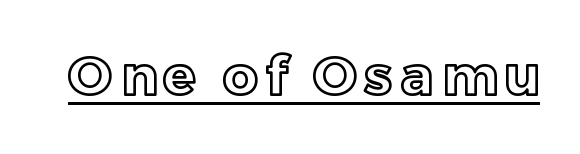
Q: Is the text italic (slanted)? A: No, it is upright.
Q: Is the text underlined? A: Yes.
Q: Width (condensed, normal, or wide)? A: Normal.
Q: x-height? A: Medium.
Q: Monospaced? A: No.
